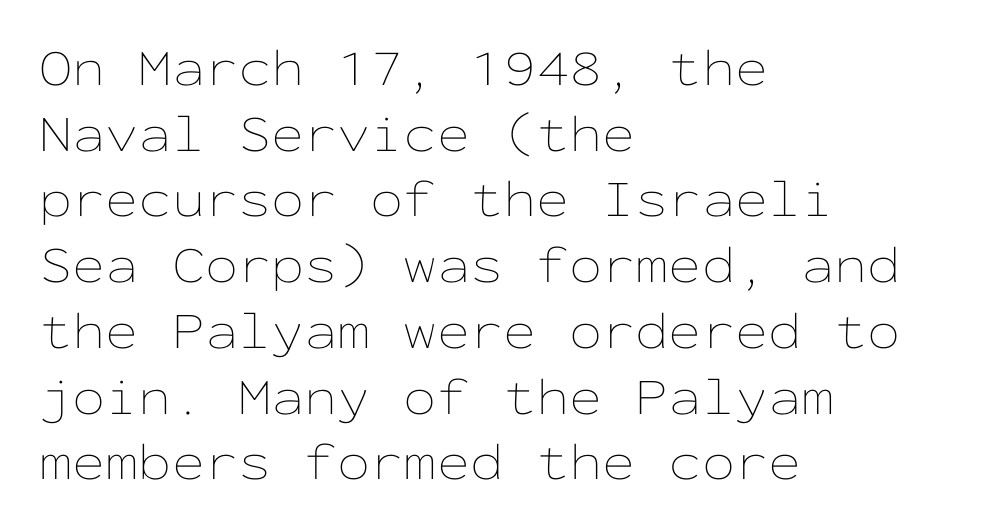
The image shows 53 px thin, wide type, upright, monospaced; set left-aligned, line spacing 1.24x, normal letter spacing, not underlined; low stroke contrast and a medium x-height.
